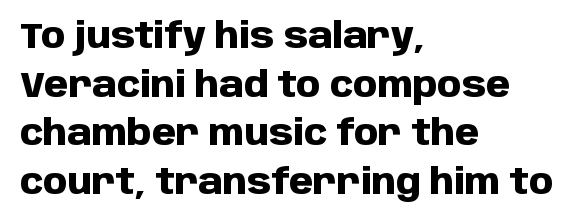
Q: Is the text bold? A: Yes.
Q: Is the text italic (slanted)? A: No, it is upright.
Q: Is the typeface a serif or a sans-serif typeface? A: Sans-serif.
Q: Is the text underlined? A: No.
Q: How is the paragraph aligned? A: Left-aligned.
Q: Is the spacing between letters normal or unusually wide? A: Normal.
Q: Is the spacing between lines tight, normal or loose? A: Normal.
Q: Width (condensed, normal, or wide)? A: Normal.
Q: Stroke contrast? A: Low.
Q: x-height? A: Large.
Q: Monospaced? A: No.
